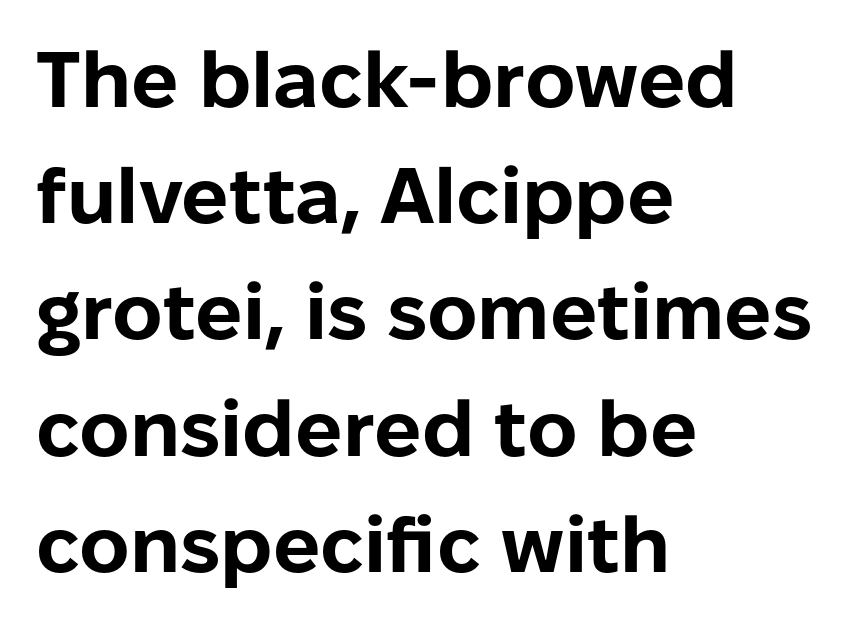
The image shows 78 px bold sans-serif type, upright; set left-aligned, normal line spacing (1.49x), normal letter spacing, not underlined; low stroke contrast and a medium x-height.
